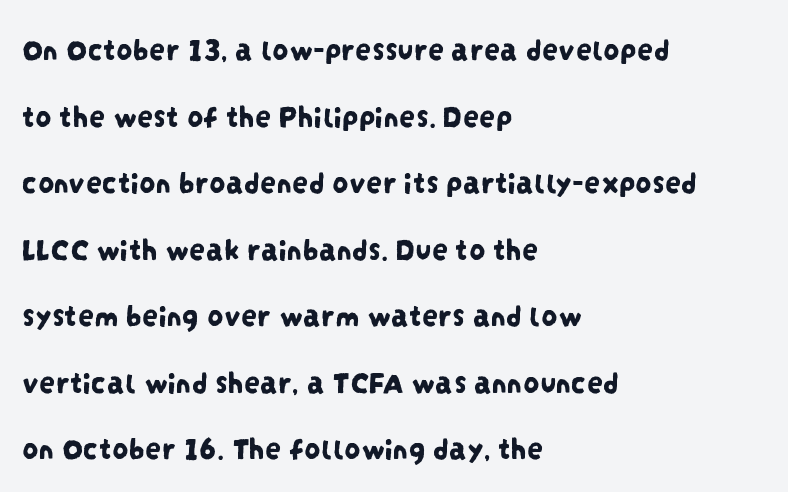
The image shows 32 px condensed sans-serif type; set left-aligned, loose line spacing (2.08x), normal letter spacing, not underlined; low stroke contrast and a large x-height.
